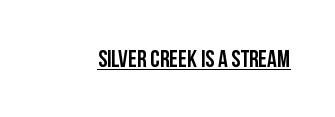
The image shows 24 px text type, upright; set normal letter spacing, underlined.
